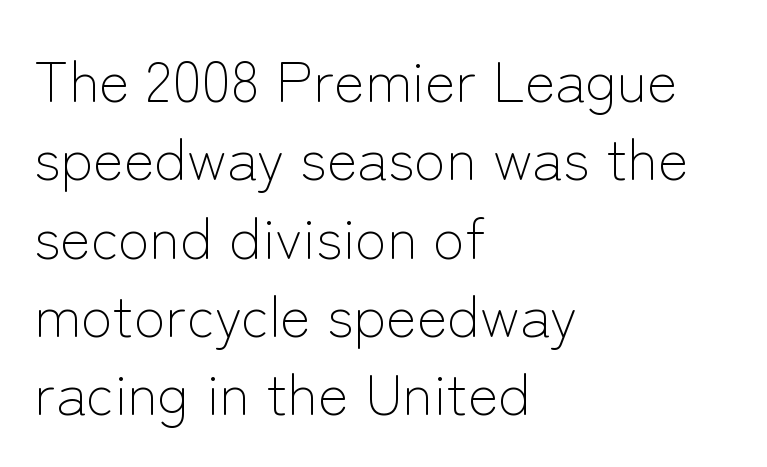
The image shows 58 px light sans-serif type, upright; set left-aligned, normal line spacing (1.35x), normal letter spacing, not underlined; low stroke contrast and a medium x-height.
